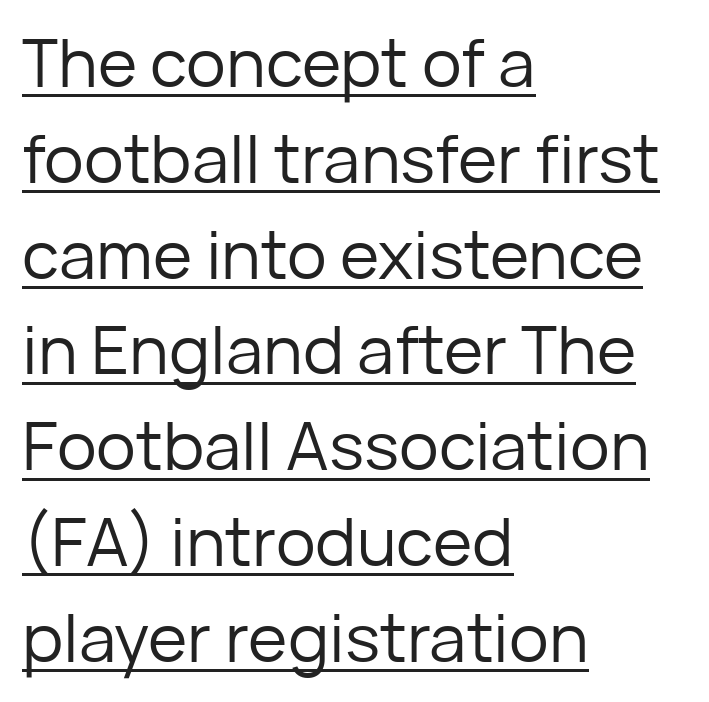
The image shows 67 px regular-weight sans-serif type, upright; set left-aligned, normal line spacing (1.43x), normal letter spacing, underlined; low stroke contrast and a medium x-height.
